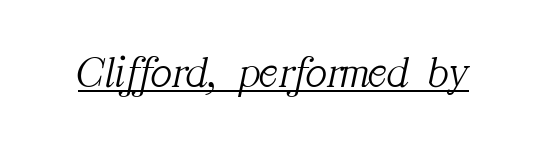
Ink coverage per letter is moderate at most. Old-style or modern, the face here clearly has serifs. Like a heading marked for emphasis, these lines bear an underscore. The line texture is even and compact thanks to regular tracking.
